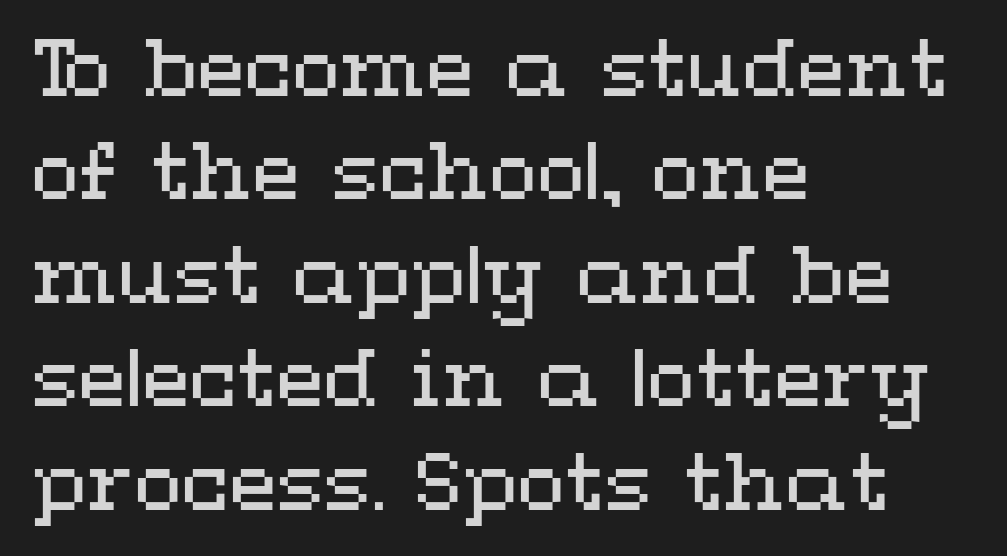
{"italic": "no", "bold": "no", "weight": "regular", "width": "wide", "stroke_contrast": "medium", "x_height": "medium", "monospaced": "no", "underline": "no", "align": "left", "line_spacing": "normal", "line_spacing_ratio": 1.31, "letter_spacing": "normal", "letter_spacing_em": 0.0, "glyph_px": 79}
